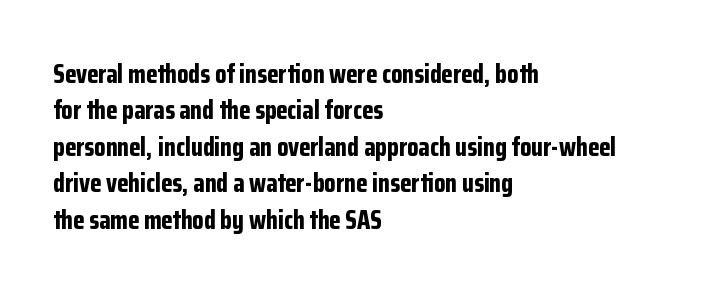
The image shows 26 px bold type, upright; set left-aligned, normal line spacing (1.4x), normal letter spacing, not underlined.
